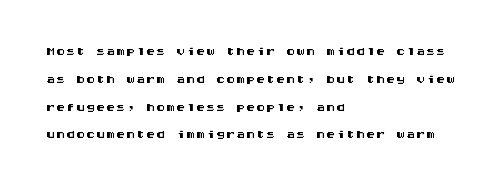
{"italic": "no", "underline": "no", "align": "left", "line_spacing": "normal", "line_spacing_ratio": 1.39, "letter_spacing": "normal", "letter_spacing_em": 0.0, "glyph_px": 20}
